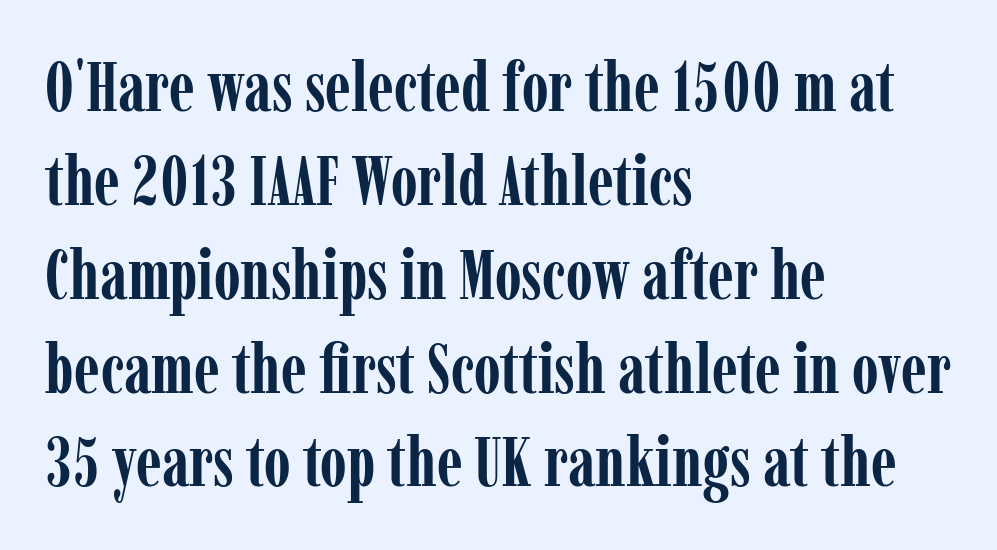
The axis of the letterforms is exactly vertical. Letters rest on an invisible, unmarked baseline. Typographic density is high because the face is bold. Horizontal bands of white between lines are of average thickness.
